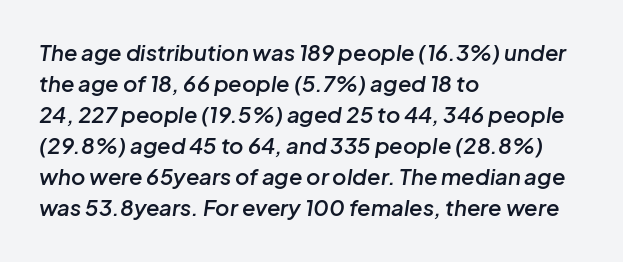
Glyph-to-glyph distance matches everyday printed text. The rag falls on the right side of this text block. The zone under the glyphs is completely vacant. A semibold gives these letters moderate extra thickness, short of bold. The vertical gap from one line to the next is medium. The glyphs look as if they've been sheared to an angle.
